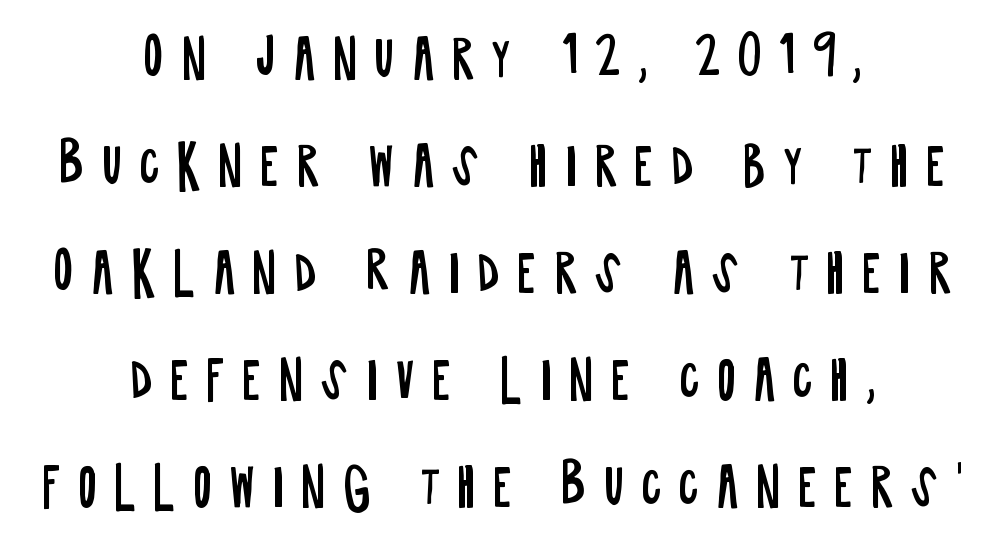
The image shows 51 px regular-weight, condensed sans-serif type, upright; set centered, loose line spacing (2.1x), unusually wide letter spacing (+0.33 em), not underlined; low stroke contrast and a large x-height.
